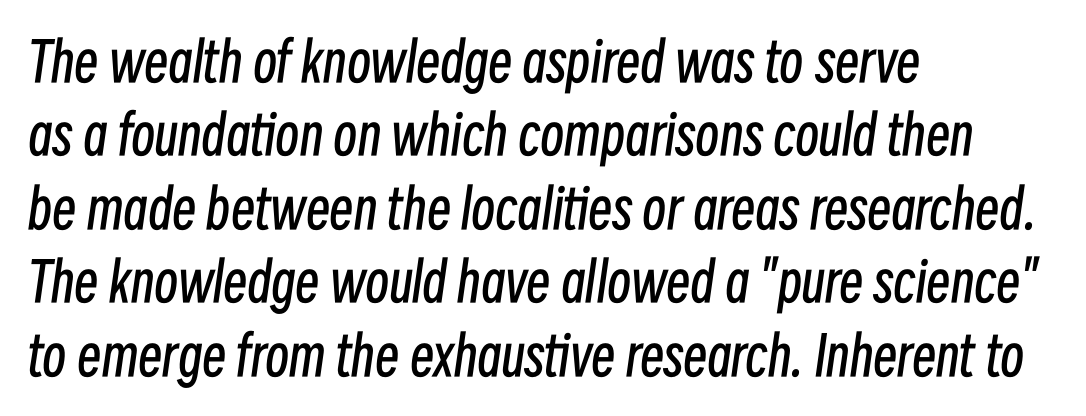
The image shows 54 px regular-weight, condensed type, italic (leaning right); set left-aligned, normal line spacing (1.36x), normal letter spacing, not underlined; low stroke contrast and a medium x-height.
